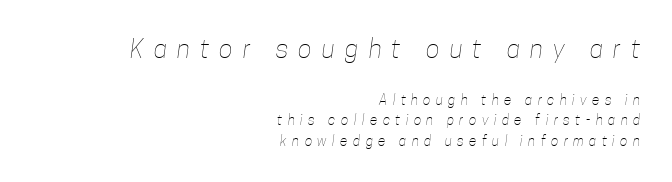
Glance below the letters and you will spot only blank space. Words appear elongated and porous because spacing is wide. Which chunk is bigger? The first one — the top block dwarfs the bottom. The designer left line spacing at the default. Counters stay open thanks to moderate or lighter strokes. The rag falls on the left side of this text block.
